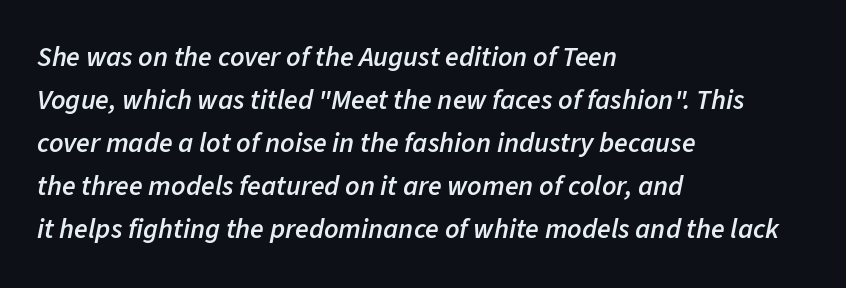
The image shows 28 px semibold type, italic (leaning right); set left-aligned, normal line spacing (1.54x), normal letter spacing, not underlined; low stroke contrast and a medium x-height.
